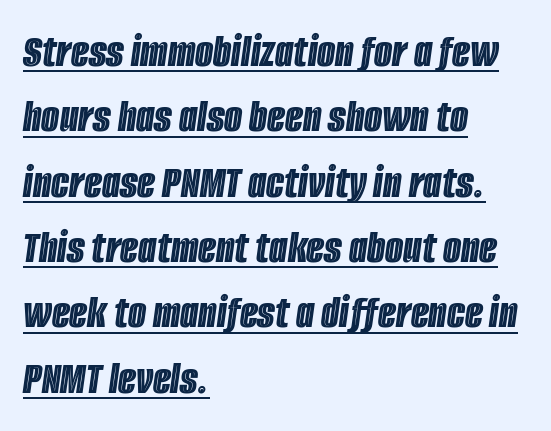
The image shows 47 px condensed type, italic (leaning right); set left-aligned, normal line spacing (1.39x), normal letter spacing, underlined; a large x-height.
